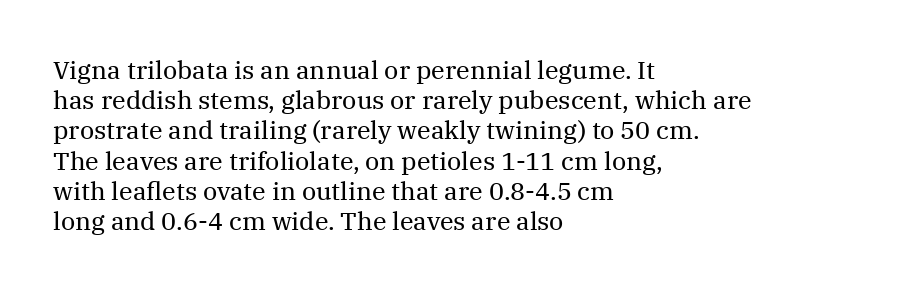
Q: Is the text bold? A: No.
Q: Is the text italic (slanted)? A: No, it is upright.
Q: Is the text underlined? A: No.
Q: How is the paragraph aligned? A: Left-aligned.
Q: Is the spacing between letters normal or unusually wide? A: Normal.
